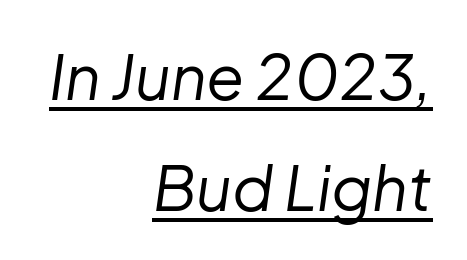
Is this a fixed-width face? No — the glyphs have proportional, varying widths. The face looks like a standard text weight, possibly lighter. Caption: multi-line text, flush right, ragged left. Decoration check: the copy is underlined. These lines were composed using italics. Tracking here is standard; glyphs follow each other at the usual distance.
